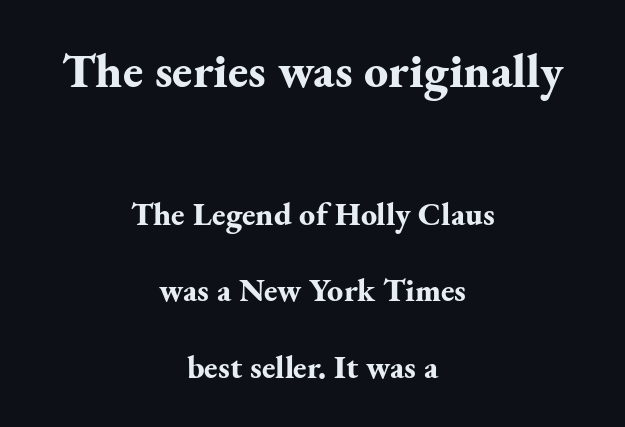
Think of a printed novel: that variable character pitch is what you see here. The passage shown has conventional tracking throughout. Decoration check: the copy has no underline. This is the regular roman posture of the typeface. Each line is balanced around a shared central axis. Font category for this specimen: serif.
